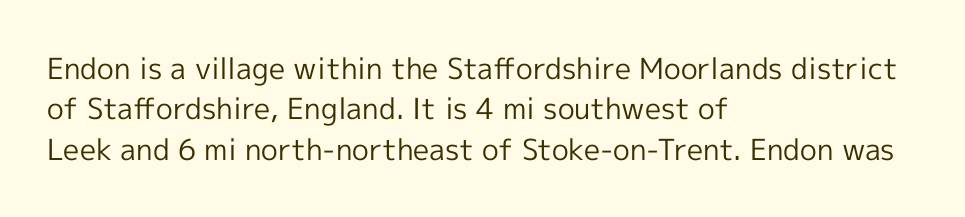
The image shows 29 px regular-weight sans-serif type, upright; set left-aligned, normal line spacing (1.39x), normal letter spacing, not underlined; a medium x-height.
